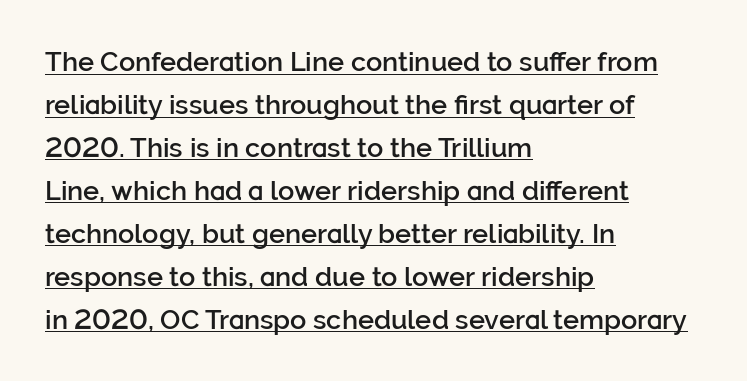
Q: Is the text bold? A: Semi-bold.
Q: Is the text italic (slanted)? A: No, it is upright.
Q: Is the text underlined? A: Yes.
Q: How is the paragraph aligned? A: Left-aligned.
Q: Is the spacing between letters normal or unusually wide? A: Normal.
Q: Is the spacing between lines tight, normal or loose? A: Normal.
